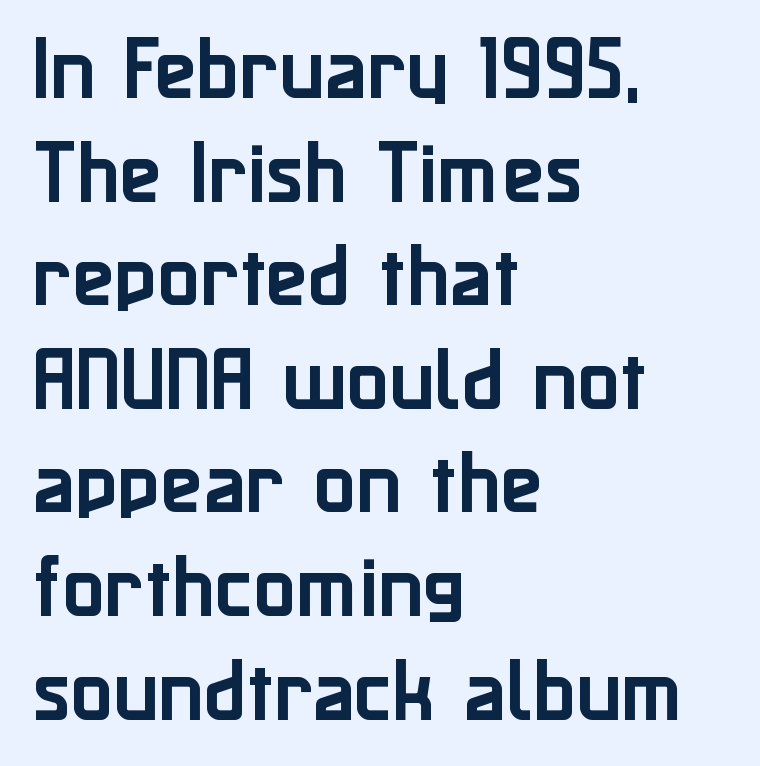
Whoever set this chose a conventional vertical rhythm. Look at the bottom of the vertical strokes: they stop flat, with no serifs. This sample is left-justified, so line endings fall wherever the words run out. Letter spacing: default.
